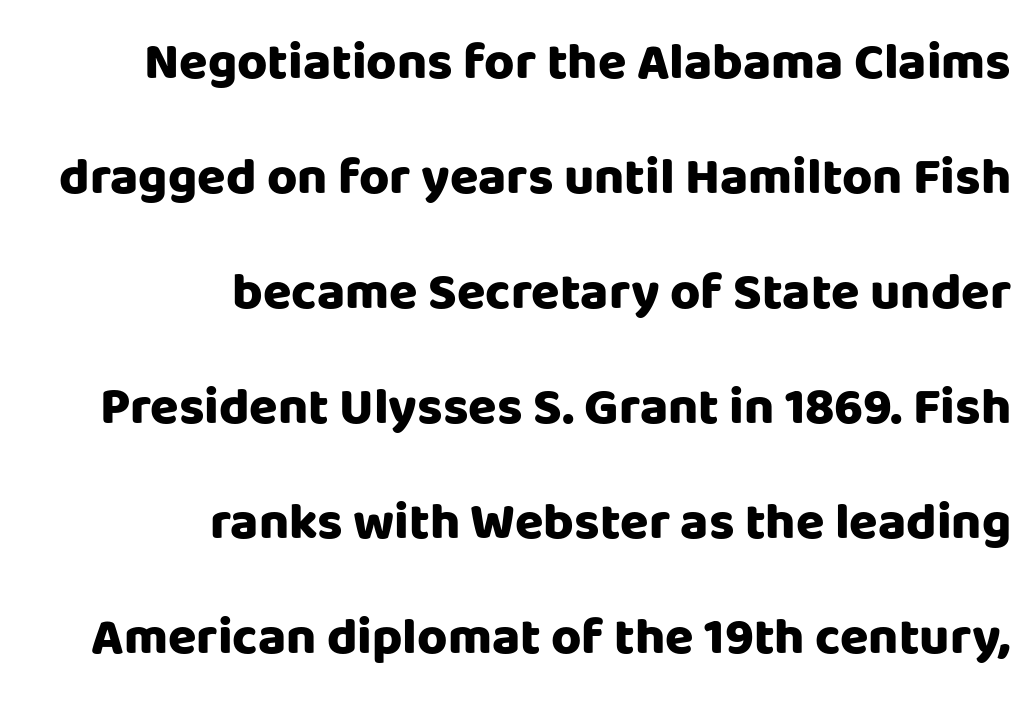
Regarding leading, the lines here are spaced well apart. Unlike italic type, these characters show no tilt at all. The text was rendered using a sans face with plain stroke endings. Short and long lines alike share a common ending point at right.
